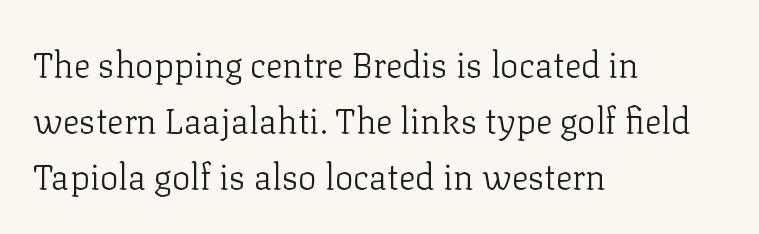
Q: Is the text bold? A: No.
Q: Is the text italic (slanted)? A: No, it is upright.
Q: Is the typeface a serif or a sans-serif typeface? A: Serif.
Q: Is the text underlined? A: No.
Q: How is the paragraph aligned? A: Left-aligned.
Q: Is the spacing between letters normal or unusually wide? A: Normal.
Q: Is the spacing between lines tight, normal or loose? A: Normal.
Q: Width (condensed, normal, or wide)? A: Normal.
Q: Stroke contrast? A: Low.
Q: x-height? A: Medium.
Q: Monospaced? A: No.
